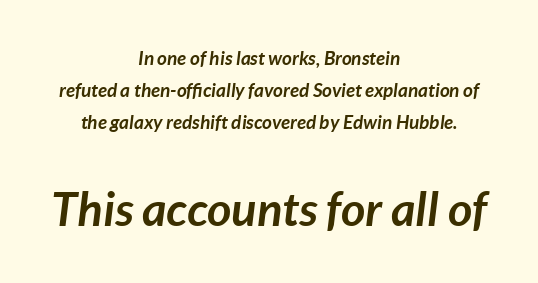
You can tell it's italic because the verticals aren't actually vertical. The passage shown is emphatically bold. Visually, the bottom section dominates because its glyphs are scaled up. Every row of glyphs is offset so its center matches the block's center. The face used here is rendered with its standard letterfit.
